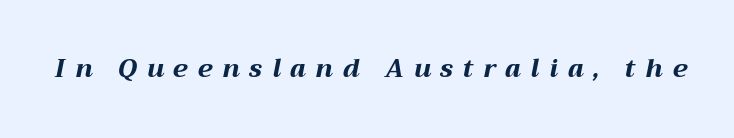
Q: Is the text bold? A: Yes.
Q: Is the text italic (slanted)? A: Yes, it leans right by about 12 degrees.
Q: Is the text underlined? A: No.
Q: Is the spacing between letters normal or unusually wide? A: Unusually wide.
